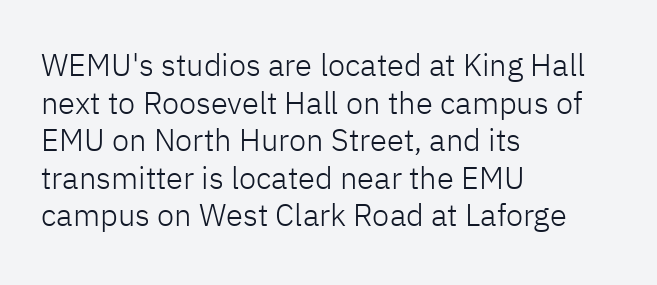
Q: Is the text bold? A: No.
Q: Is the text italic (slanted)? A: No, it is upright.
Q: Is the typeface a serif or a sans-serif typeface? A: Sans-serif.
Q: Is the text underlined? A: No.
Q: How is the paragraph aligned? A: Left-aligned.
Q: Is the spacing between letters normal or unusually wide? A: Normal.
Q: Width (condensed, normal, or wide)? A: Normal.
Q: Stroke contrast? A: Low.
Q: x-height? A: Medium.
Q: Monospaced? A: No.
